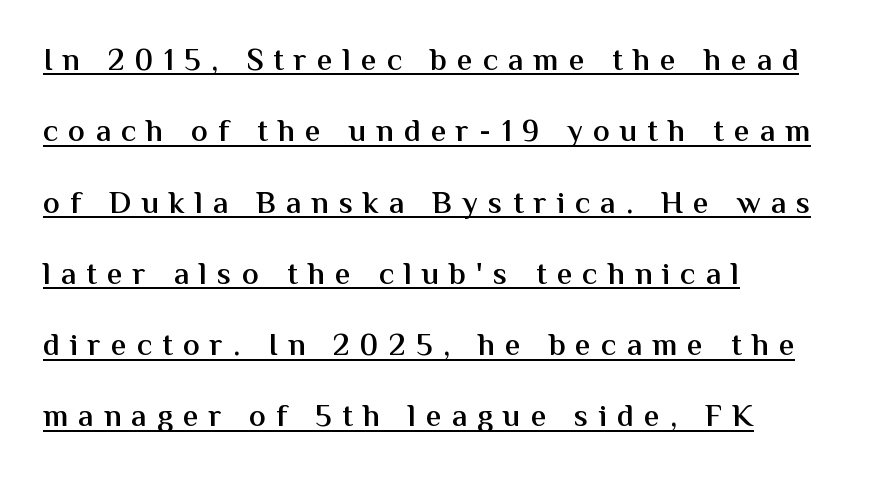
Where is the straight margin? On the left. Observe the absence of serifs on each vertical stroke in this sample. Is there much room between lines? Yes — plenty of vertical air separates them. Loose tracking; the words dissolve into strings of separated letters. Like a heading marked for emphasis, these lines bear an underscore. The letters stand straight up with perfectly vertical stems.
